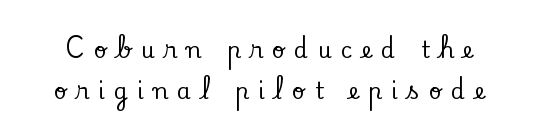
The image shows 22 px text type, upright; set line spacing 1.87x, unusually wide letter spacing (+0.43 em), not underlined.
